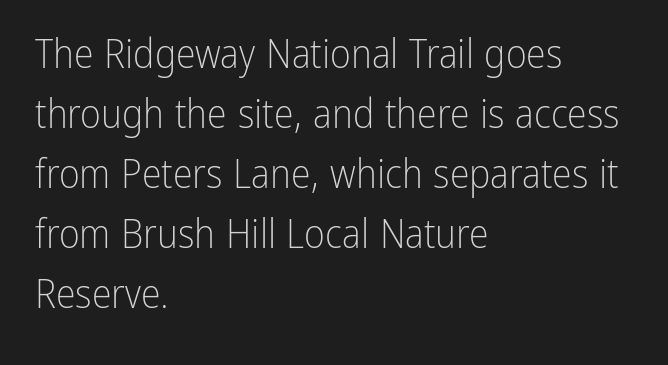
The rendering uses natural spacing where letterforms have individual widths. Designer's note — italics off, roman on. Every row of glyphs begins at an identical x-position on the left. Rule under the text: the space is simply empty. The strokes carry an ordinary text weight at most.
